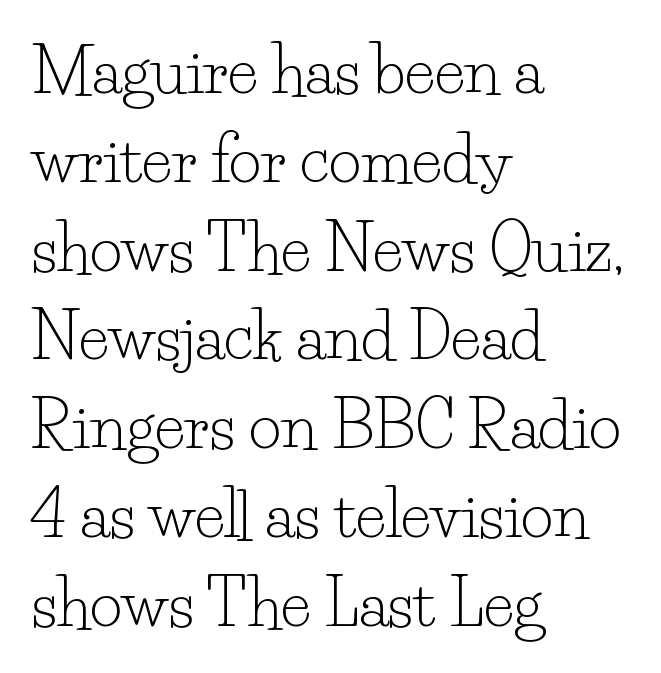
Observe the ordinary spacing: letters are neighbours, not strangers. Serif or sans? Serif — the stroke terminals have little feet. The text block is weighted toward the left margin, trailing off unevenly rightward. You could not count columns in this text — the font is proportionally spaced. Italic: no, the glyphs are upright roman. Heft: none added — not bold.
